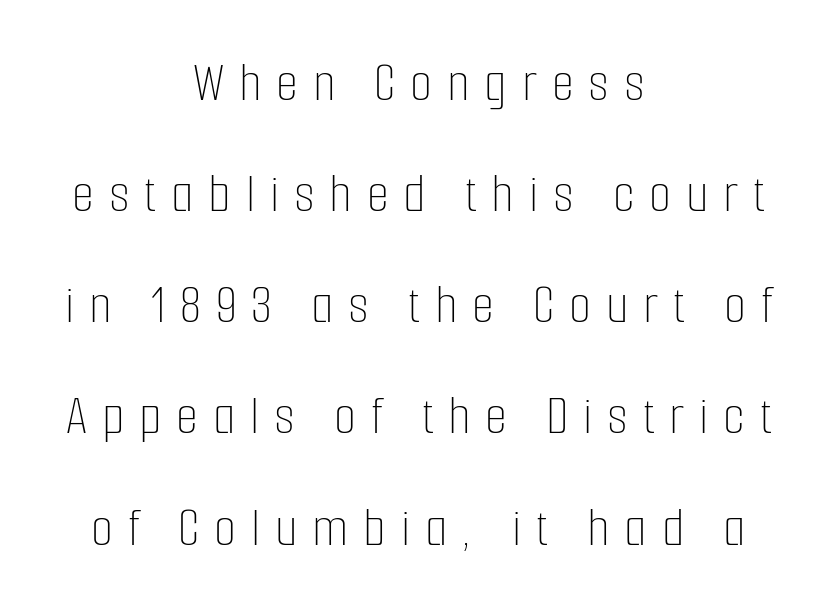
The image shows 57 px thin, condensed type, upright; set centered, loose line spacing (1.95x), unusually wide letter spacing (+0.26 em), not underlined; low stroke contrast and a medium x-height.
